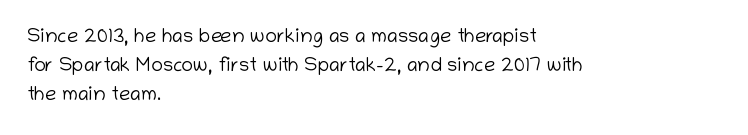
Beneath every word, the page is bare. Stems here are at most as thick as an everyday book face. When letters stand straight like this, we call the style roman or upright. This rendering leaves character spacing at its baseline value. The rendering uses a moderate line-height, typical for paragraphs.
